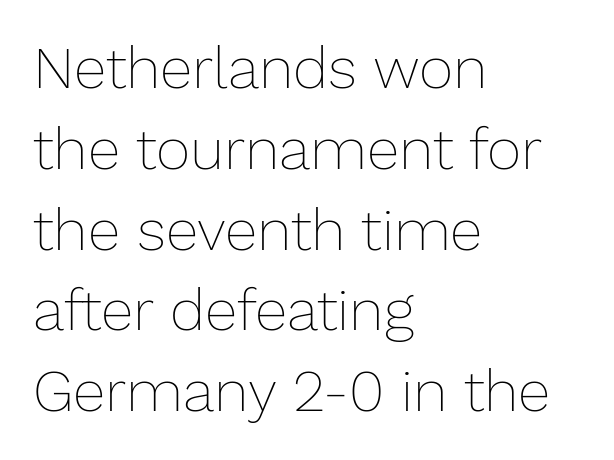
The image shows 59 px thin type, upright; set left-aligned, normal line spacing (1.37x), normal letter spacing, not underlined; low stroke contrast and a medium x-height.
